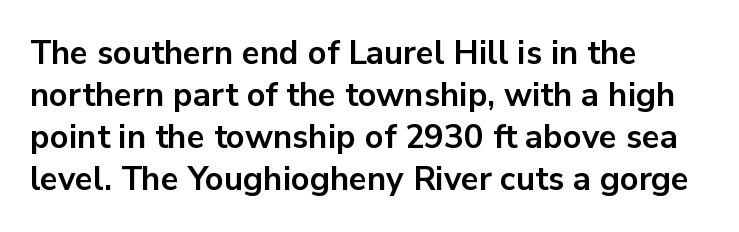
Q: Is the text bold? A: Yes.
Q: Is the text italic (slanted)? A: No, it is upright.
Q: Is the typeface a serif or a sans-serif typeface? A: Sans-serif.
Q: Is the text underlined? A: No.
Q: How is the paragraph aligned? A: Left-aligned.
Q: Is the spacing between letters normal or unusually wide? A: Normal.
Q: Is the spacing between lines tight, normal or loose? A: Normal.
Q: Width (condensed, normal, or wide)? A: Normal.
Q: Stroke contrast? A: Low.
Q: x-height? A: Medium.
Q: Monospaced? A: No.
